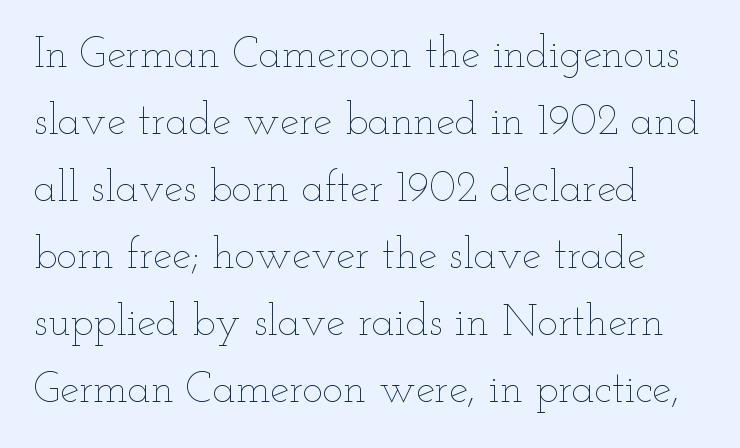
The type is set solid horizontally, with unmodified tracking. Stroke thickness stays within the range of a standard reading face or lighter. These lines are set flush left with a ragged right edge. These lines are rendered in a variable-pitch font. The letters stand upright; this is a roman face.
